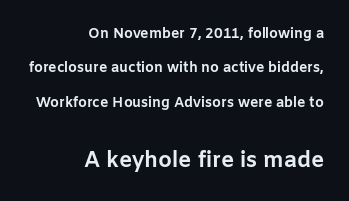
{"italic": "no", "bold": "yes", "underline": "no", "align": "right", "line_spacing": "loose", "line_spacing_ratio": 2.46, "letter_spacing": "normal", "letter_spacing_em": 0.0, "larger_block": "second", "size_ratio": 1.57, "glyph_px": 22}
